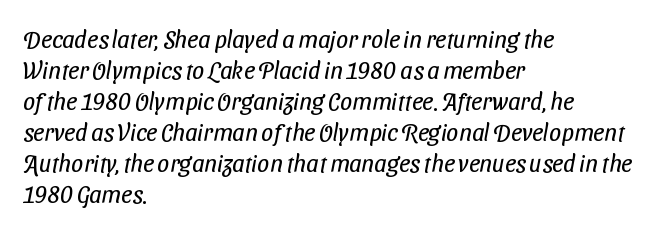
The image shows 24 px text type; set left-aligned, normal line spacing (1.29x), normal letter spacing, not underlined.
